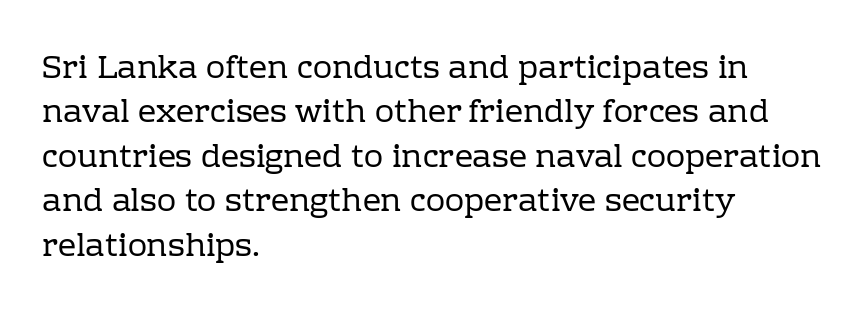
{"serif": "yes", "italic": "no", "bold": "no", "weight": "regular", "width": "normal", "stroke_contrast": "low", "x_height": "medium", "monospaced": "no", "underline": "no", "align": "left", "line_spacing": "normal", "line_spacing_ratio": 1.39, "letter_spacing": "normal", "letter_spacing_em": 0.0, "glyph_px": 32}
